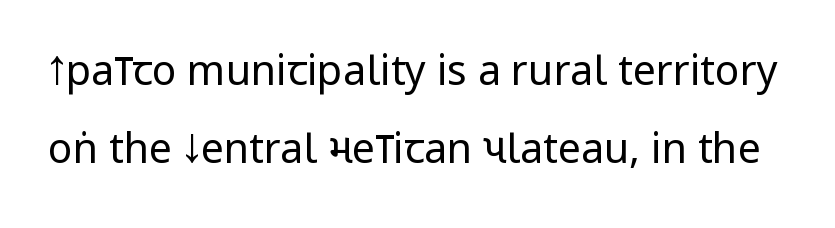
{"serif": "no", "italic": "no", "bold": "no", "weight": "regular", "width": "condensed", "stroke_contrast": "low", "x_height": "large", "monospaced": "no", "underline": "no", "line_spacing": "loose", "line_spacing_ratio": 1.9, "letter_spacing": "normal", "letter_spacing_em": 0.0, "glyph_px": 41}
